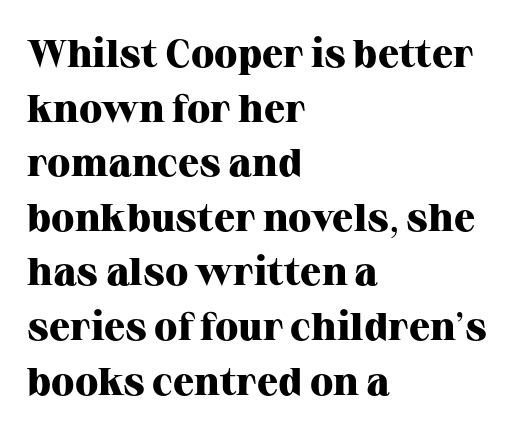
Summary of weight: heavy, a full bold. These lines were composed using upright roman letters. Every row of glyphs begins at an identical x-position on the left. The font family rendered here belongs to the serif group.
